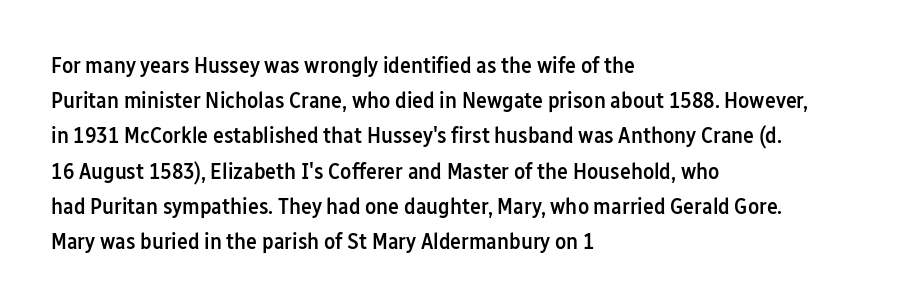
Summary of weight: moderately heavy, a semibold. You could call the tracking neutral — neither tight nor loose. Unmarked baselines from the first word to the last. Quick note: interline space is typical.
